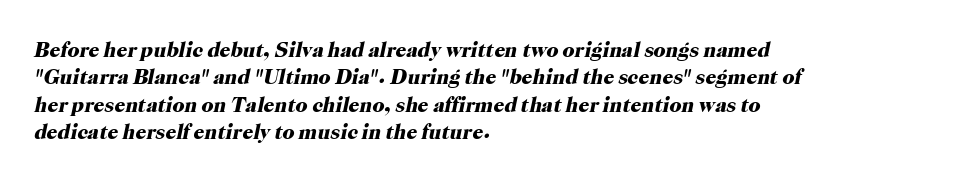
Q: Is the text bold? A: Yes.
Q: Is the text italic (slanted)? A: Yes, it leans right by about 12 degrees.
Q: Is the text underlined? A: No.
Q: How is the paragraph aligned? A: Left-aligned.
Q: Is the spacing between letters normal or unusually wide? A: Normal.
Q: Is the spacing between lines tight, normal or loose? A: Normal.
